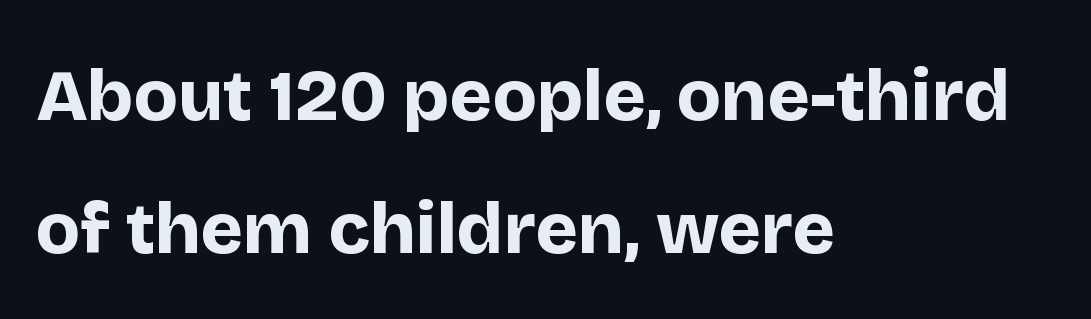
Any mark beneath the type? The region is blank. Tall strokes in this sample are plumb rather than angled. This sample uses plain, unmodified letter spacing. Line starts are locked; line ends wander.
